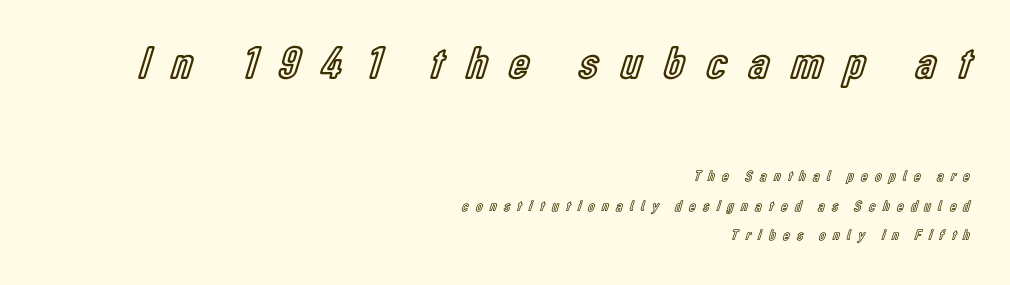
The image shows 46 px condensed type; set right-aligned, loose line spacing (1.98x), unusually wide letter spacing (+0.49 em), not underlined; the first (top) block is 3.07x larger; a medium x-height.
